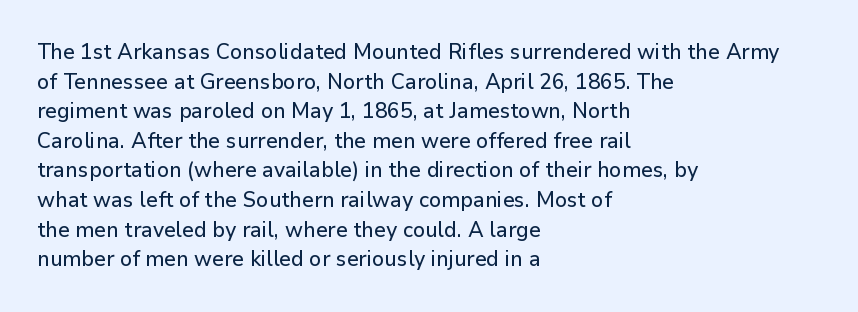
The image shows 21 px text type, upright; set left-aligned, normal line spacing (1.41x), normal letter spacing, not underlined.
